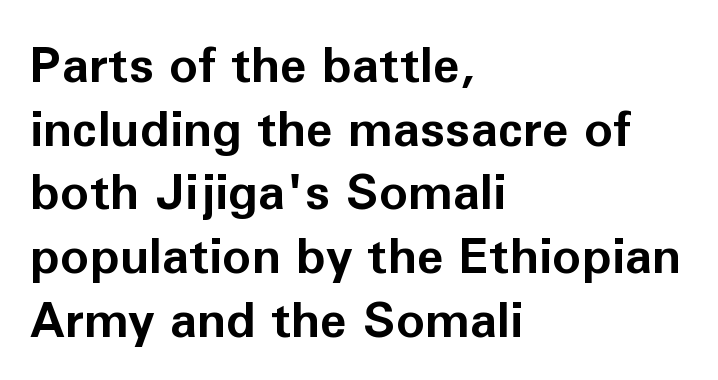
The image shows 49 px bold sans-serif type, upright; set left-aligned, normal line spacing (1.3x), normal letter spacing, not underlined; low stroke contrast and a medium x-height.
